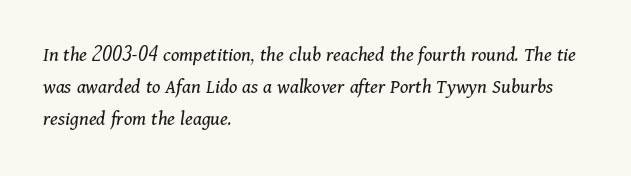
{"italic": "yes", "lean": "right", "slant_degrees": 11, "bold": "no", "underline": "no", "align": "left", "line_spacing": "normal", "line_spacing_ratio": 1.53, "letter_spacing": "normal", "letter_spacing_em": 0.0, "glyph_px": 21}
